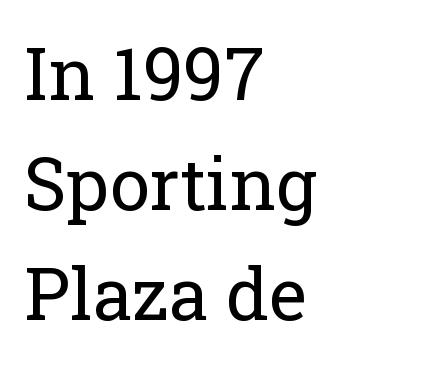
Q: Is the text bold? A: No.
Q: Is the text italic (slanted)? A: No, it is upright.
Q: Is the typeface a serif or a sans-serif typeface? A: Serif.
Q: Is the text underlined? A: No.
Q: How is the paragraph aligned? A: Left-aligned.
Q: Is the spacing between letters normal or unusually wide? A: Normal.
Q: Is the spacing between lines tight, normal or loose? A: Normal.
Q: Width (condensed, normal, or wide)? A: Normal.
Q: Stroke contrast? A: Low.
Q: x-height? A: Medium.
Q: Monospaced? A: No.
